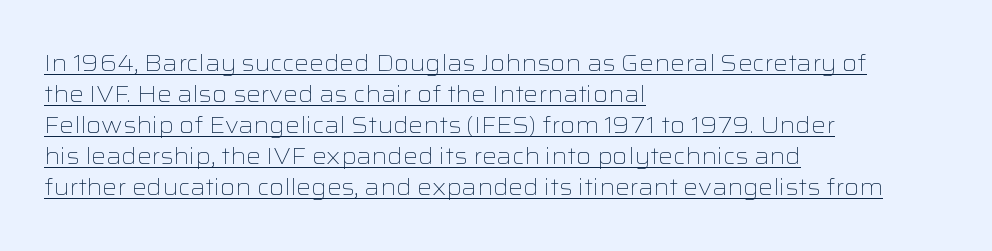
{"italic": "no", "bold": "no", "underline": "yes", "align": "left", "line_spacing": "normal", "line_spacing_ratio": 1.35, "letter_spacing": "normal", "letter_spacing_em": 0.0, "glyph_px": 23}
